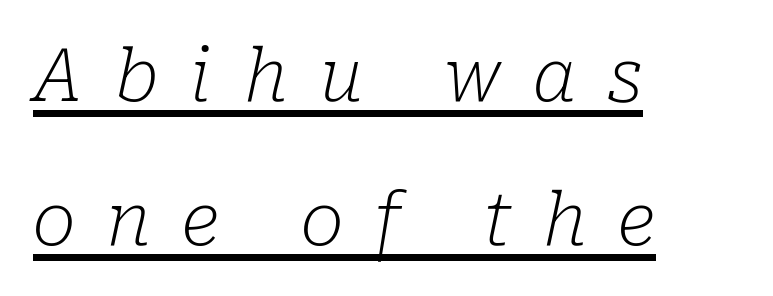
{"serif": "yes", "italic": "yes", "lean": "right", "slant_degrees": 10, "bold": "no", "weight": "light", "width": "normal", "stroke_contrast": "low", "x_height": "medium", "monospaced": "no", "underline": "yes", "align": "left", "line_spacing": "loose", "line_spacing_ratio": 1.97, "letter_spacing": "wide", "letter_spacing_em": 0.43, "glyph_px": 73}
